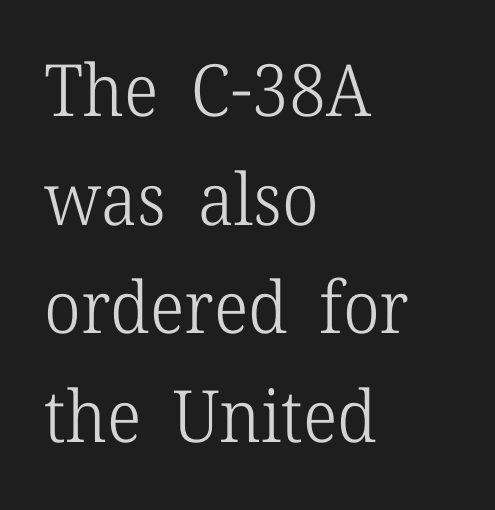
Spacing verdict: proportional, widths tailored to each character. These lines stack with their left ends in a neat column. Line spacing here is normal. Just letters on the line, the space beneath them empty.
